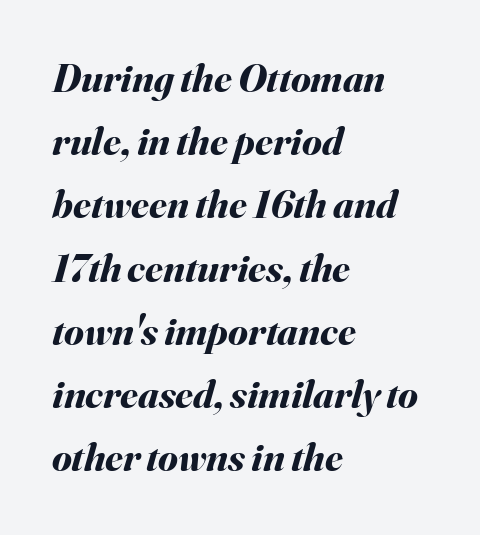
{"italic": "yes", "lean": "right", "slant_degrees": 16, "bold": "yes", "weight": "bold", "width": "normal", "stroke_contrast": "medium", "x_height": "small", "monospaced": "no", "underline": "no", "align": "left", "line_spacing": "normal", "line_spacing_ratio": 1.58, "letter_spacing": "normal", "letter_spacing_em": 0.0, "glyph_px": 40}
